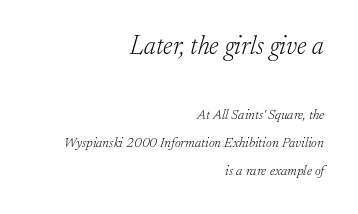
Weight: not bold — regular or lighter. This sample is right-justified, so line beginnings fall wherever the words allow. Leading: increased. The block sitting higher on the canvas is the one with enlarged characters. Here the glyphs are tracked normally, forming tight word shapes. Bare-footed words on every line.
